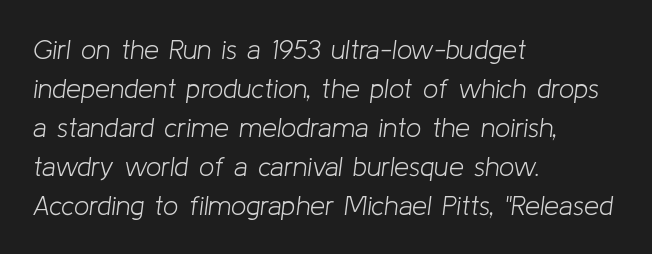
The image shows 27 px text type, italic (leaning right); set left-aligned, normal line spacing (1.44x), normal letter spacing, not underlined.
